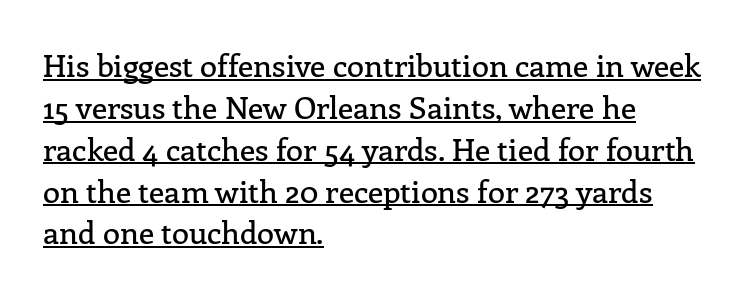
The image shows 31 px serif type, upright; set left-aligned, normal line spacing (1.35x), normal letter spacing, underlined; low stroke contrast and a medium x-height.
